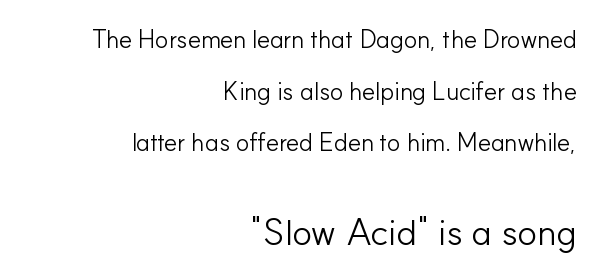
Q: Is the text bold? A: No.
Q: Is the text italic (slanted)? A: No, it is upright.
Q: Is the typeface a serif or a sans-serif typeface? A: Sans-serif.
Q: Is the text underlined? A: No.
Q: How is the paragraph aligned? A: Right-aligned.
Q: Is the spacing between letters normal or unusually wide? A: Normal.
Q: Is the spacing between lines tight, normal or loose? A: Loose.
Q: Which block of text is set in a larger size, the first (top) or the second (bottom)? A: The second (bottom) one.
Q: Width (condensed, normal, or wide)? A: Normal.
Q: Stroke contrast? A: Low.
Q: x-height? A: Small.
Q: Monospaced? A: No.
